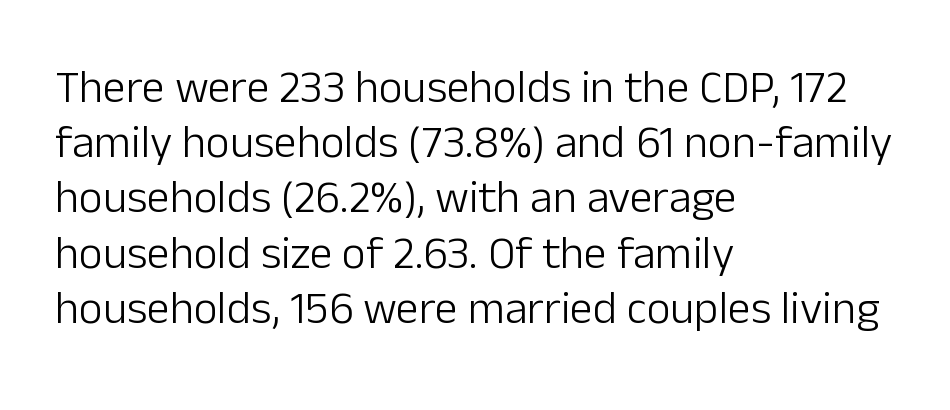
{"serif": "no", "italic": "no", "bold": "no", "weight": "light", "width": "normal", "stroke_contrast": "low", "x_height": "medium", "monospaced": "no", "underline": "no", "align": "left", "line_spacing_ratio": 1.2, "letter_spacing": "normal", "letter_spacing_em": 0.0, "glyph_px": 46}
